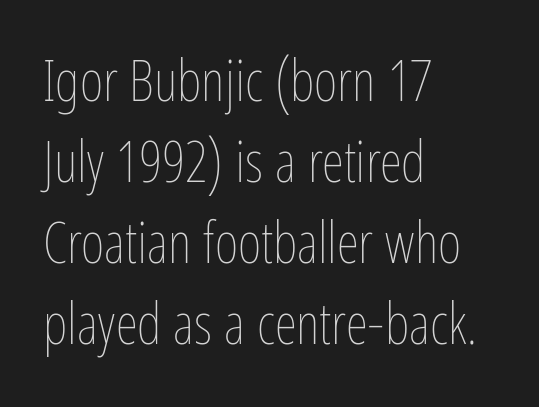
{"italic": "no", "bold": "no", "weight": "thin", "width": "condensed", "stroke_contrast": "low", "x_height": "medium", "monospaced": "no", "underline": "no", "align": "left", "line_spacing": "normal", "line_spacing_ratio": 1.42, "letter_spacing": "normal", "letter_spacing_em": 0.0, "glyph_px": 57}
